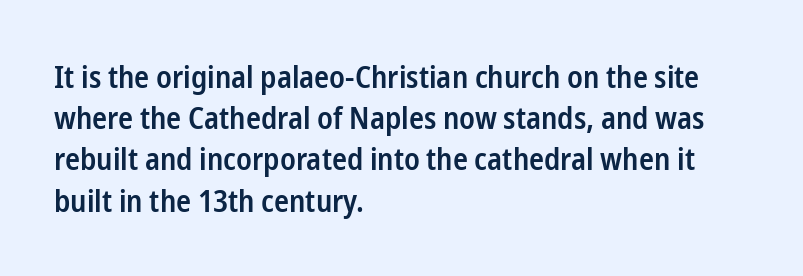
Unlike a traditional serif, this face leaves its strokes unadorned. These lines sit exactly where default settings would place them. Posture: vertical. Layout note: lines flush left.
